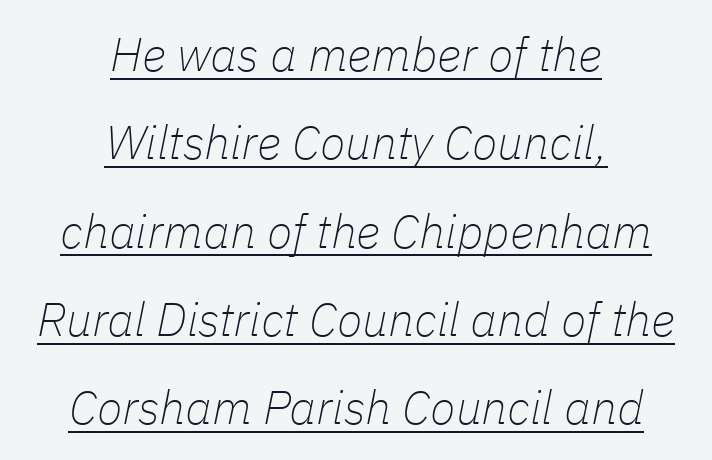
{"italic": "yes", "lean": "right", "slant_degrees": 11, "bold": "no", "weight": "thin", "width": "normal", "stroke_contrast": "low", "x_height": "medium", "monospaced": "no", "underline": "yes", "align": "center", "line_spacing_ratio": 1.88, "letter_spacing": "normal", "letter_spacing_em": 0.0, "glyph_px": 47}
